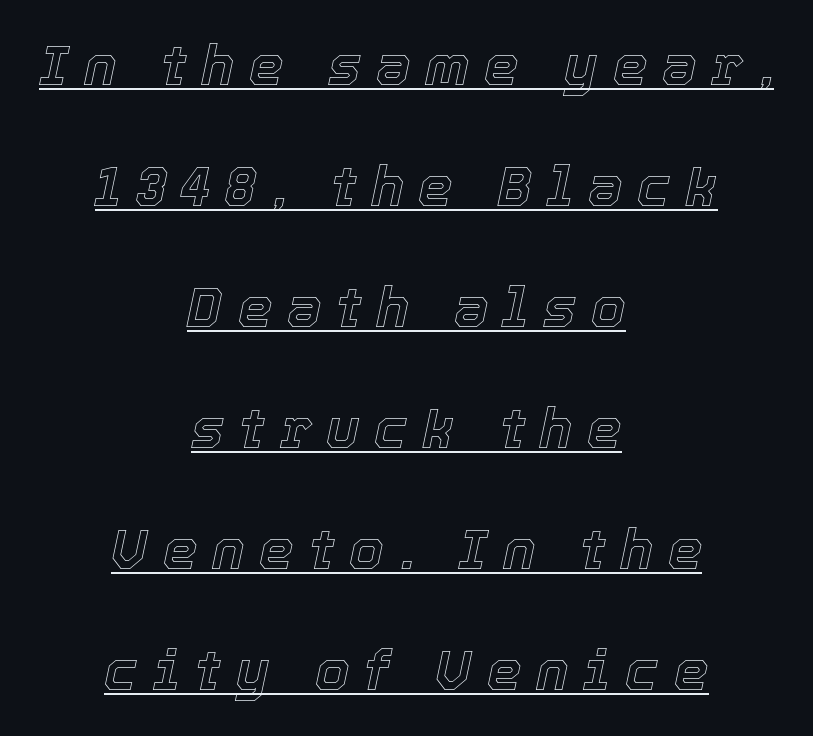
The image shows 55 px text type, italic (leaning right); set centered, loose line spacing (2.2x), unusually wide letter spacing (+0.27 em), underlined; a medium x-height.
